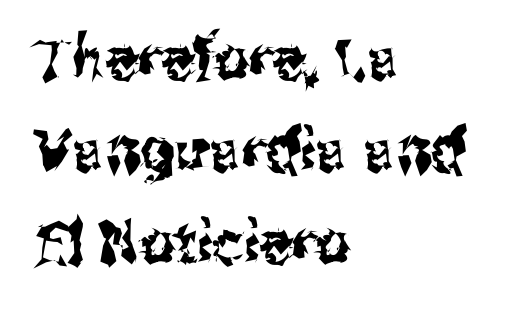
The image shows 60 px condensed sans-serif type, upright; set left-aligned, normal line spacing (1.53x), normal letter spacing, not underlined; medium stroke contrast and a medium x-height.
